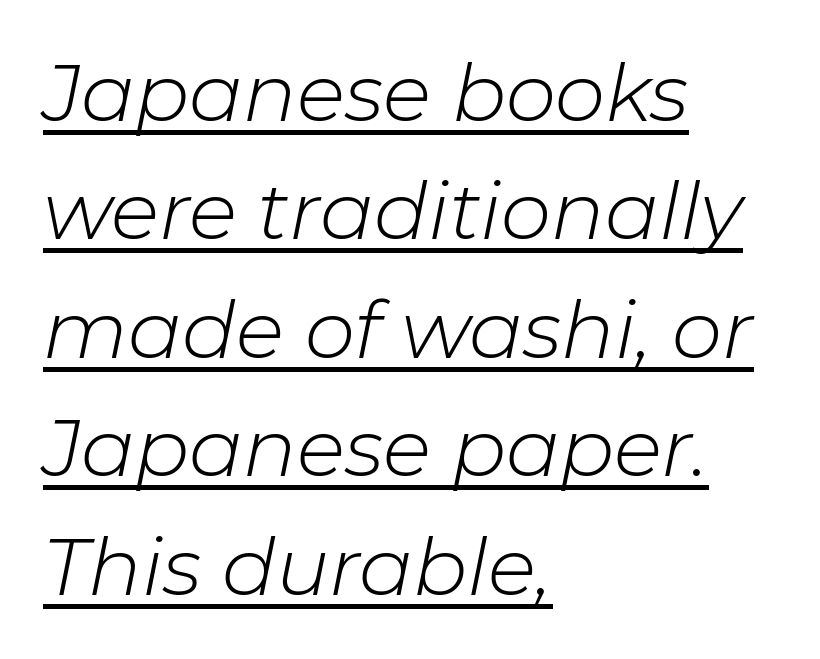
Q: Is the text bold? A: No.
Q: Is the text italic (slanted)? A: Yes, it leans right by about 11 degrees.
Q: Is the text underlined? A: Yes.
Q: How is the paragraph aligned? A: Left-aligned.
Q: Is the spacing between letters normal or unusually wide? A: Normal.
Q: Is the spacing between lines tight, normal or loose? A: Normal.
Q: Width (condensed, normal, or wide)? A: Normal.
Q: Stroke contrast? A: Low.
Q: x-height? A: Medium.
Q: Monospaced? A: No.
